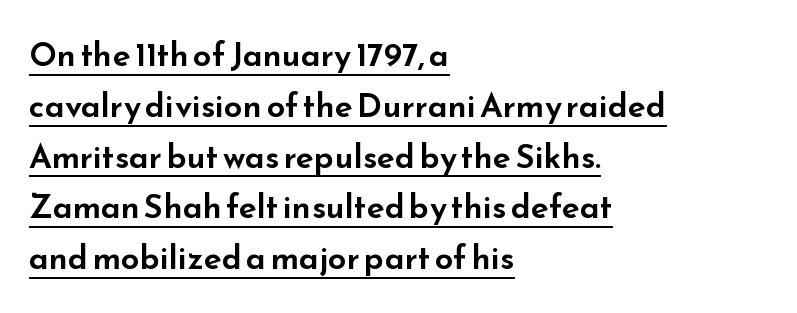
Q: Is the text italic (slanted)? A: No, it is upright.
Q: Is the typeface a serif or a sans-serif typeface? A: Sans-serif.
Q: Is the text underlined? A: Yes.
Q: How is the paragraph aligned? A: Left-aligned.
Q: Is the spacing between letters normal or unusually wide? A: Normal.
Q: Is the spacing between lines tight, normal or loose? A: Normal.
Q: Width (condensed, normal, or wide)? A: Wide.
Q: Stroke contrast? A: Low.
Q: x-height? A: Small.
Q: Monospaced? A: No.
